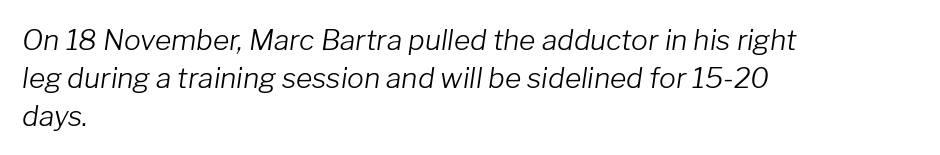
Q: Is the text bold? A: No.
Q: Is the text italic (slanted)? A: Yes, it leans right by about 8 degrees.
Q: Is the text underlined? A: No.
Q: How is the paragraph aligned? A: Left-aligned.
Q: Is the spacing between letters normal or unusually wide? A: Normal.
Q: Is the spacing between lines tight, normal or loose? A: Normal.
Q: Width (condensed, normal, or wide)? A: Normal.
Q: Stroke contrast? A: Low.
Q: x-height? A: Medium.
Q: Monospaced? A: No.
